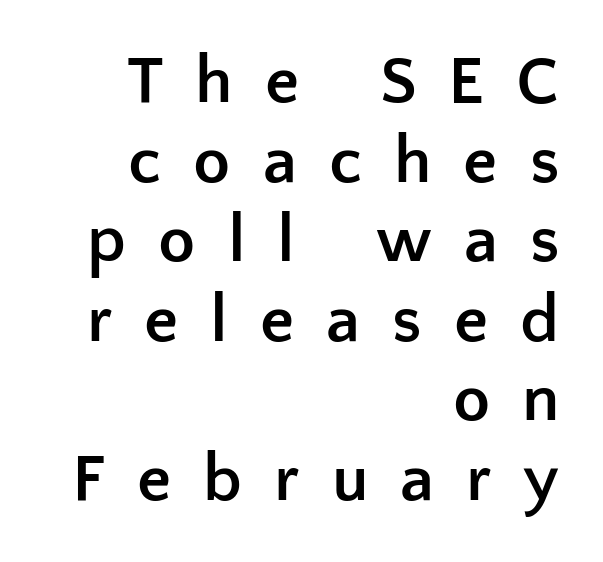
Note the varied advance widths — an 'i' is clearly narrower than an 'm'. Plenty of ink on the page — the face is bold. What kind of face is this? One without serifs — a sans. The tracking reads as deliberately expanded to a designer's eye. Type without underlining.
